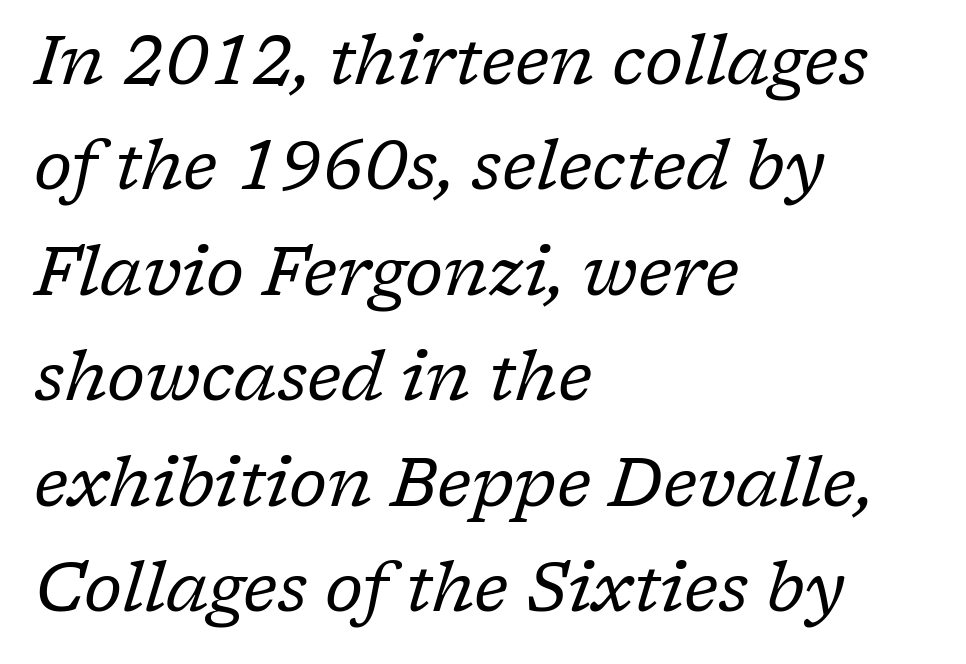
The image shows 68 px regular-weight serif type, italic (leaning right); set left-aligned, normal line spacing (1.55x), normal letter spacing, not underlined; low stroke contrast and a medium x-height.
